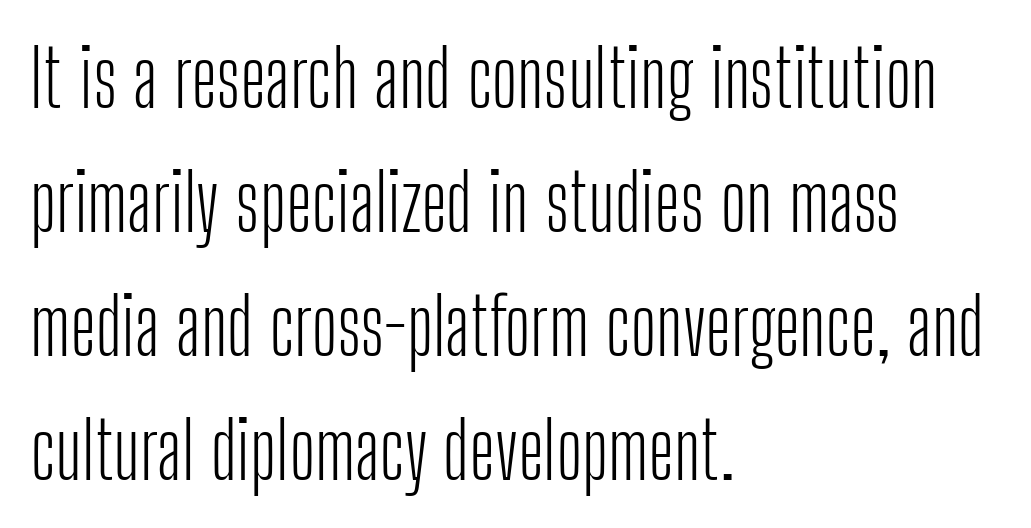
{"serif": "no", "italic": "no", "bold": "no", "weight": "light", "width": "condensed", "stroke_contrast": "low", "x_height": "medium", "monospaced": "no", "underline": "no", "align": "left", "line_spacing": "normal", "line_spacing_ratio": 1.57, "letter_spacing": "normal", "letter_spacing_em": 0.0, "glyph_px": 79}
